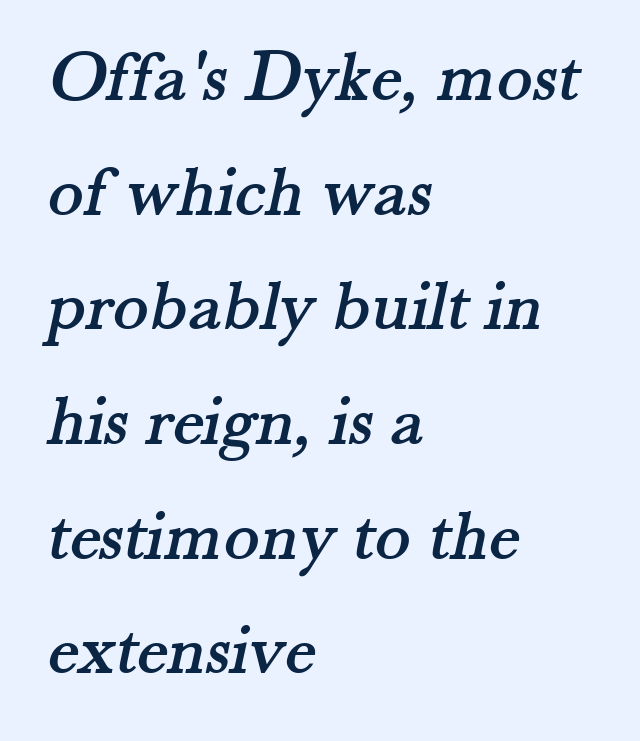
{"serif": "yes", "width": "normal", "stroke_contrast": "medium", "x_height": "small", "monospaced": "no", "underline": "no", "align": "left", "line_spacing": "normal", "line_spacing_ratio": 1.55, "letter_spacing": "normal", "letter_spacing_em": 0.0, "glyph_px": 74}
